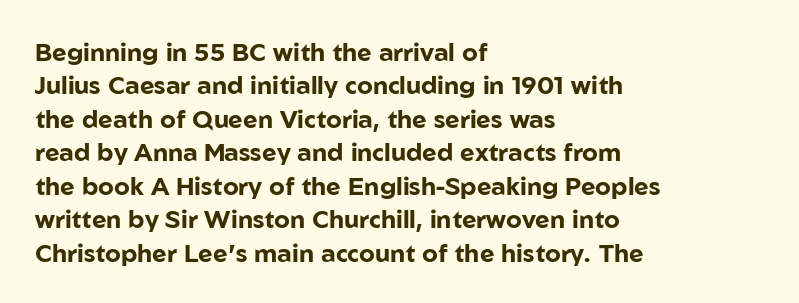
{"italic": "no", "bold": "yes", "underline": "no", "align": "left", "line_spacing": "normal", "line_spacing_ratio": 1.34, "letter_spacing": "normal", "letter_spacing_em": 0.0, "glyph_px": 25}
